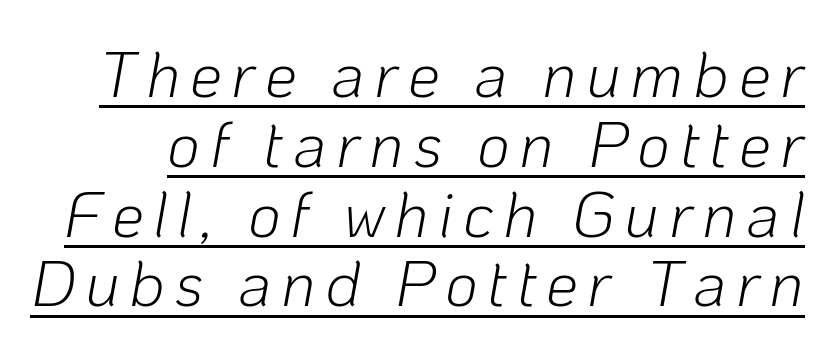
A rule runs beneath these lines of type. Summary of vertical rhythm: compact, with narrow interline spacing. Vertical stems look standard width or narrower in stroke. This is oblique type, the kind used for emphasis or titles.
